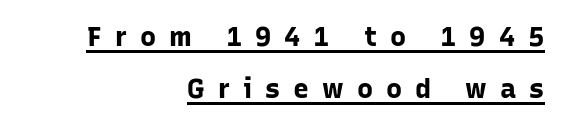
The image shows 27 px bold type, upright; set right-aligned, loose line spacing (1.91x), unusually wide letter spacing (+0.48 em), underlined.
